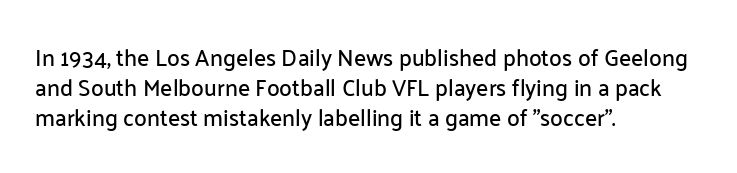
The image shows 23 px text type, upright; set left-aligned, normal line spacing (1.3x), normal letter spacing, not underlined.
